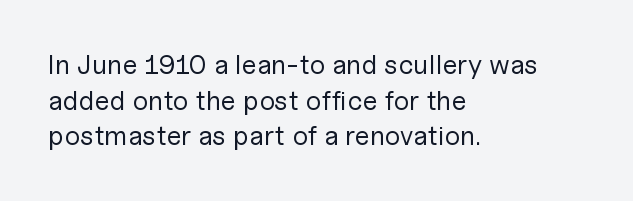
Q: Is the text bold? A: No.
Q: Is the text italic (slanted)? A: No, it is upright.
Q: Is the text underlined? A: No.
Q: How is the paragraph aligned? A: Left-aligned.
Q: Is the spacing between letters normal or unusually wide? A: Normal.
Q: Is the spacing between lines tight, normal or loose? A: Normal.
